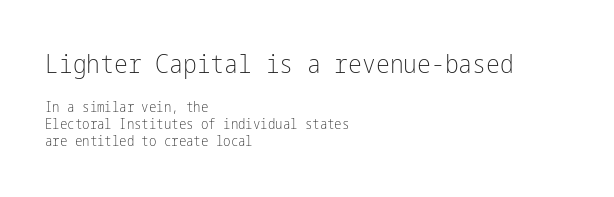
Q: Is the text bold? A: No.
Q: Is the text italic (slanted)? A: No, it is upright.
Q: Is the text underlined? A: No.
Q: How is the paragraph aligned? A: Left-aligned.
Q: Is the spacing between letters normal or unusually wide? A: Normal.
Q: Which block of text is set in a larger size, the first (top) or the second (bottom)? A: The first (top) one.
